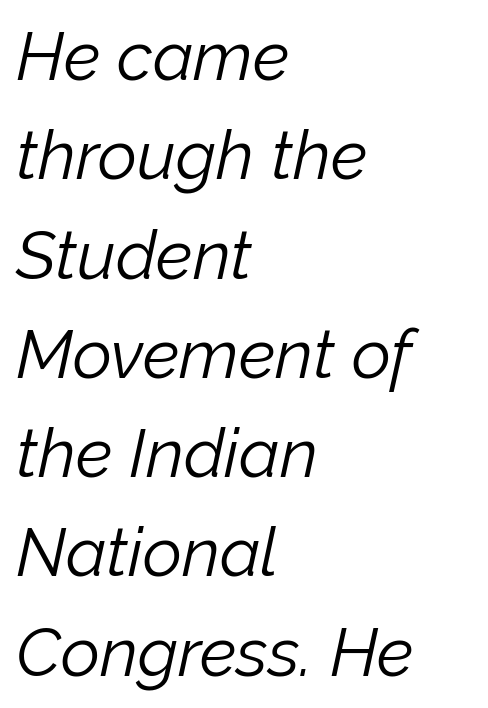
A typesetter would call this proportional, since set widths differ per character. All the whitespace from short lines collects on the right. Each stroke keeps to a modest, everyday thickness or less. Each row of text sits above clean, open space. Normally led — the rows are evenly, conventionally spaced. If you drew a line through each stem, it would be angled.
